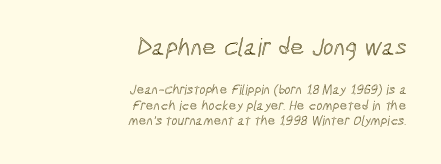
{"underline": "no", "align": "right", "line_spacing": "tight", "line_spacing_ratio": 1.1, "letter_spacing": "normal", "letter_spacing_em": 0.0, "larger_block": "first", "size_ratio": 1.79, "glyph_px": 25}
